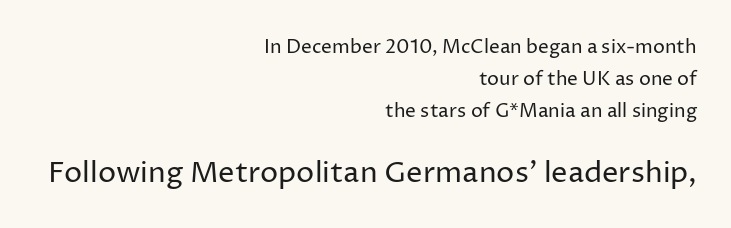
The image shows 29 px regular-weight sans-serif type, upright; set right-aligned, normal line spacing (1.68x), normal letter spacing, not underlined; the second (bottom) block is 1.53x larger; low stroke contrast and a medium x-height.
